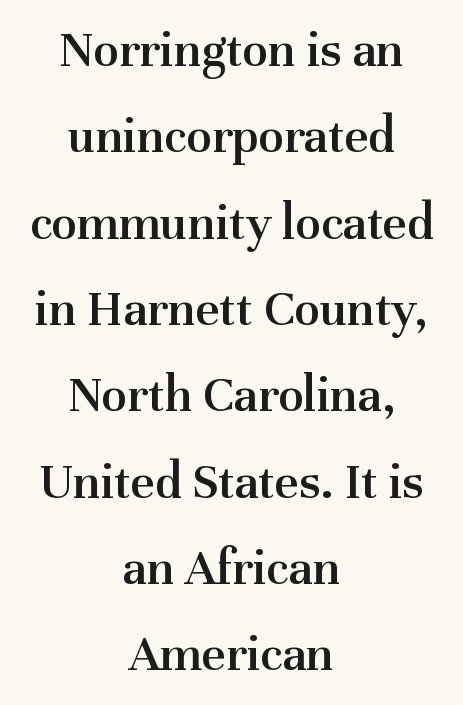
The image shows 52 px semibold serif type, upright; set centered, normal line spacing (1.66x), normal letter spacing, not underlined; medium stroke contrast and a medium x-height.
